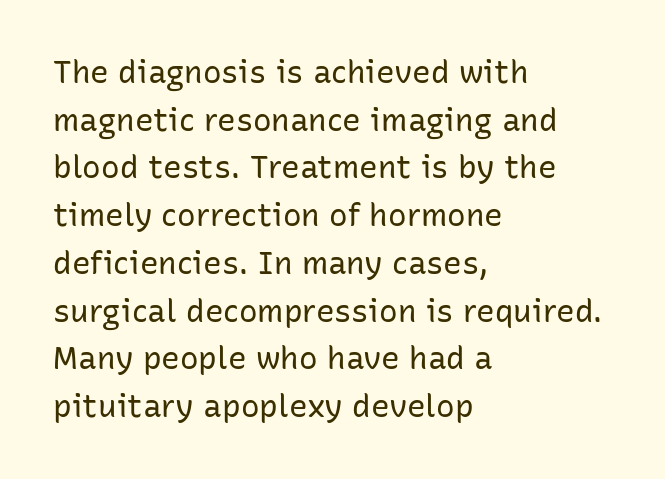
{"serif": "no", "italic": "no", "bold": "no", "weight": "regular", "width": "normal", "stroke_contrast": "low", "x_height": "medium", "monospaced": "no", "underline": "no", "align": "left", "line_spacing": "normal", "line_spacing_ratio": 1.54, "letter_spacing": "normal", "letter_spacing_em": 0.0, "glyph_px": 31}
